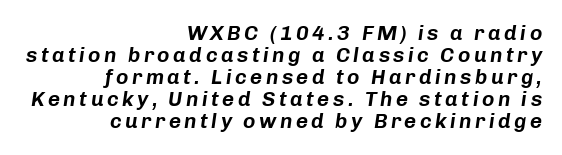
Q: Is the text italic (slanted)? A: Yes, it leans right by about 8 degrees.
Q: Is the text underlined? A: No.
Q: How is the paragraph aligned? A: Right-aligned.
Q: Is the spacing between lines tight, normal or loose? A: Tight.
